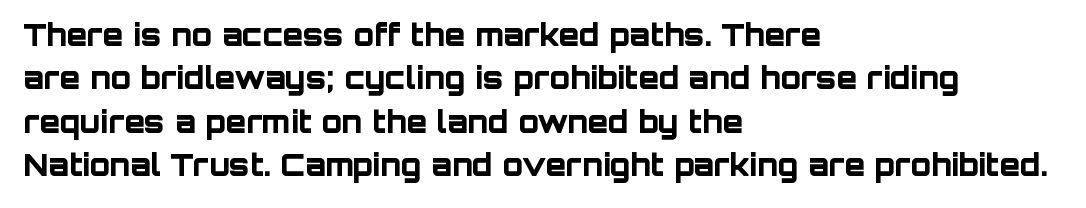
The image shows 30 px bold sans-serif type, upright; set left-aligned, normal line spacing (1.45x), normal letter spacing, not underlined; low stroke contrast and a large x-height.
